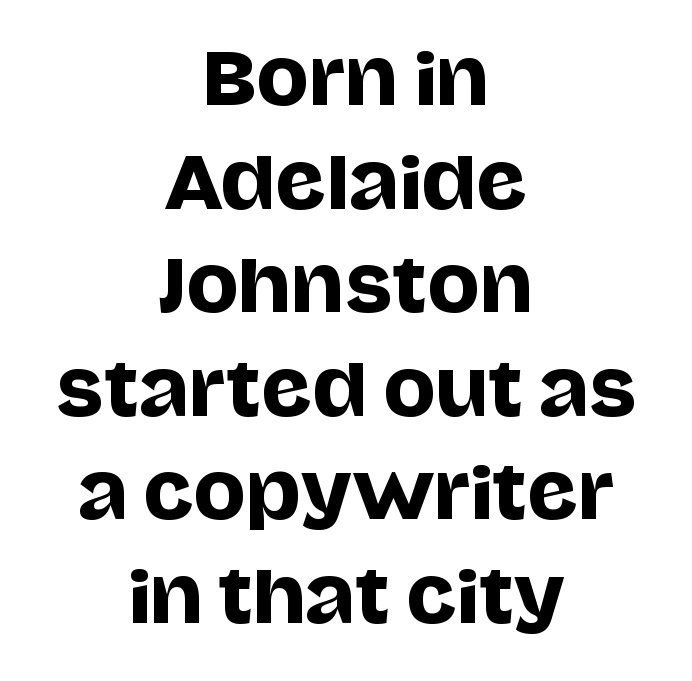
The rag falls on both sides of this text block equally. Inter-character spacing is left at the font's built-in metrics. To sum up the face: it is a sans, with no serifs. Leading matches the norm, producing a regular column.
